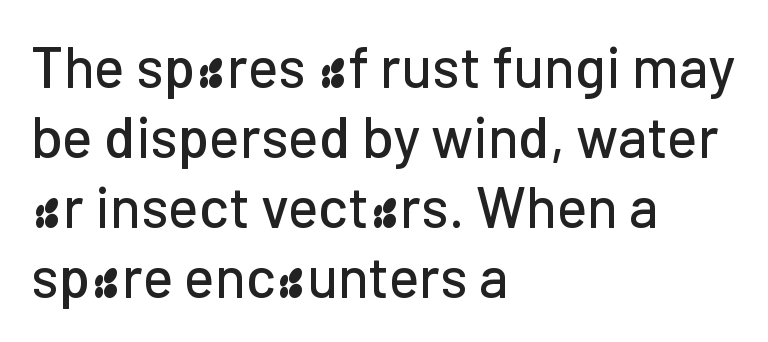
Q: Is the text italic (slanted)? A: No, it is upright.
Q: Is the typeface a serif or a sans-serif typeface? A: Sans-serif.
Q: Is the text underlined? A: No.
Q: How is the paragraph aligned? A: Left-aligned.
Q: Is the spacing between letters normal or unusually wide? A: Normal.
Q: Width (condensed, normal, or wide)? A: Normal.
Q: Stroke contrast? A: Low.
Q: x-height? A: Medium.
Q: Monospaced? A: No.
